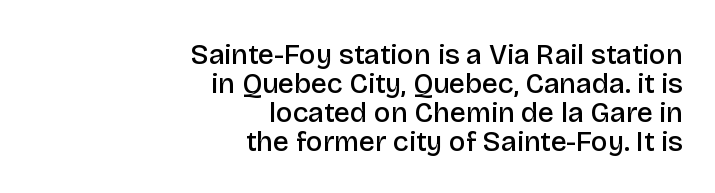
The image shows 28 px semibold sans-serif type, upright; set right-aligned, tight line spacing (1.03x), normal letter spacing, not underlined; low stroke contrast and a large x-height.
